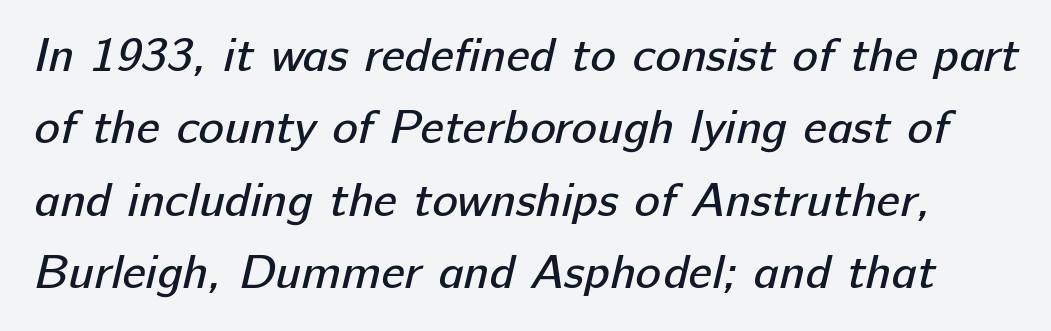
These lines are composed in type without serifs. Is the letter spacing exaggerated? No — it looks like the ordinary default. The space between consecutive lines is moderate. Stems here are at most as thick as an everyday book face. Is this a fixed-width face? No — the glyphs have proportional, varying widths. Nobody drew a line under any word here.
